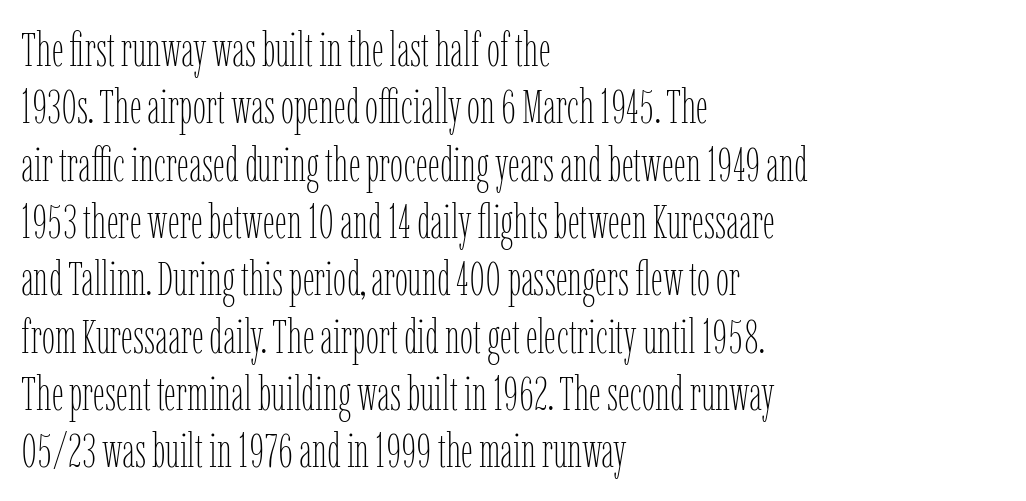
The image shows 47 px thin, condensed type, upright; set left-aligned, line spacing 1.22x, normal letter spacing, not underlined; low stroke contrast and a medium x-height.
